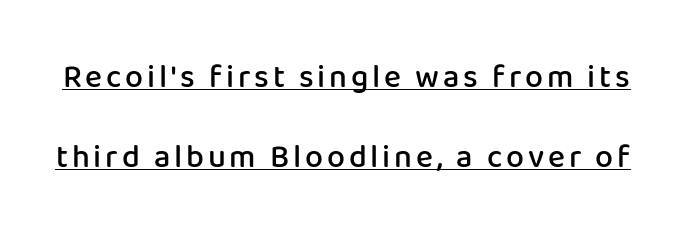
The image shows 32 px semibold sans-serif type, upright; set loose line spacing (2.49x), underlined; low stroke contrast and a medium x-height.
